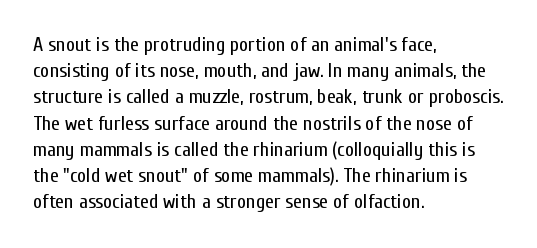
Q: Is the text bold? A: No.
Q: Is the text italic (slanted)? A: No, it is upright.
Q: Is the text underlined? A: No.
Q: How is the paragraph aligned? A: Left-aligned.
Q: Is the spacing between letters normal or unusually wide? A: Normal.
Q: Is the spacing between lines tight, normal or loose? A: Normal.
